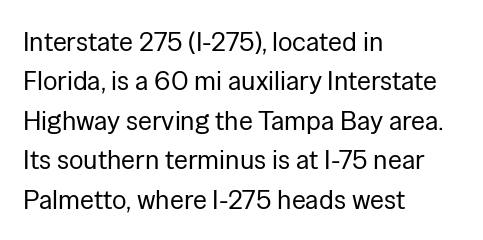
Q: Is the text bold? A: No.
Q: Is the text italic (slanted)? A: No, it is upright.
Q: Is the text underlined? A: No.
Q: How is the paragraph aligned? A: Left-aligned.
Q: Is the spacing between letters normal or unusually wide? A: Normal.
Q: Is the spacing between lines tight, normal or loose? A: Normal.
